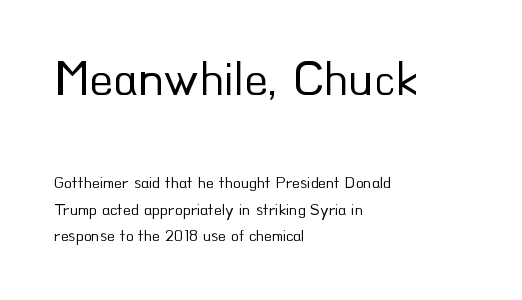
{"serif": "no", "italic": "no", "bold": "no", "weight": "regular", "width": "normal", "stroke_contrast": "low", "x_height": "small", "monospaced": "no", "underline": "no", "align": "left", "line_spacing": "normal", "line_spacing_ratio": 1.67, "letter_spacing": "normal", "letter_spacing_em": 0.0, "larger_block": "first", "size_ratio": 3.06, "glyph_px": 49}
